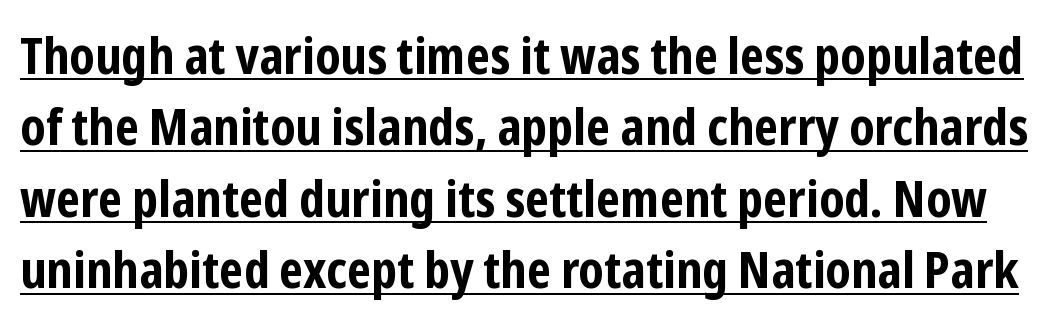
The passage shown stacks its lines at a standard gap. This is sans-serif lettering, the kind often seen on screens and signage. Characters follow at the spacing the type designer built in. The strokes are fattened all the way to bold.
